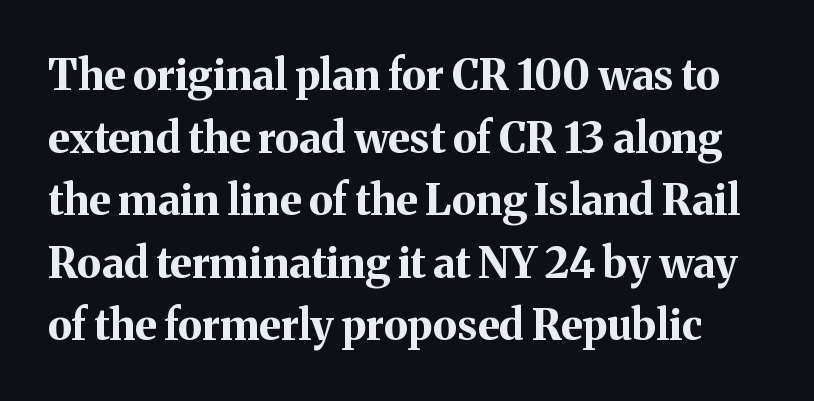
Character widths vary here, with narrow letters taking less room than wide ones. The letters stand straight up with perfectly vertical stems. The rendering shows small feet on the letterforms — a serif design. Caption: standard tracking, unaltered. Glance below the letters and you will spot only blank space.
